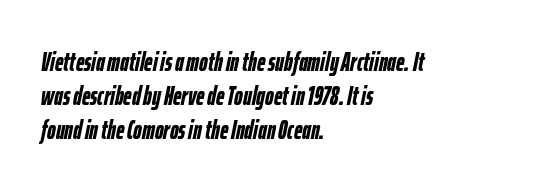
The image shows 26 px bold type, italic (leaning right); set left-aligned, normal line spacing (1.3x), normal letter spacing, not underlined.
